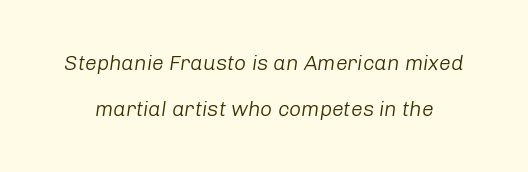
Bold? No — there's no thickening of the strokes. If you measured baseline to baseline, you'd find a long distance. Just letters on the line, the space beneath them empty. These lines keep a tight, regular rhythm from letter to letter.
